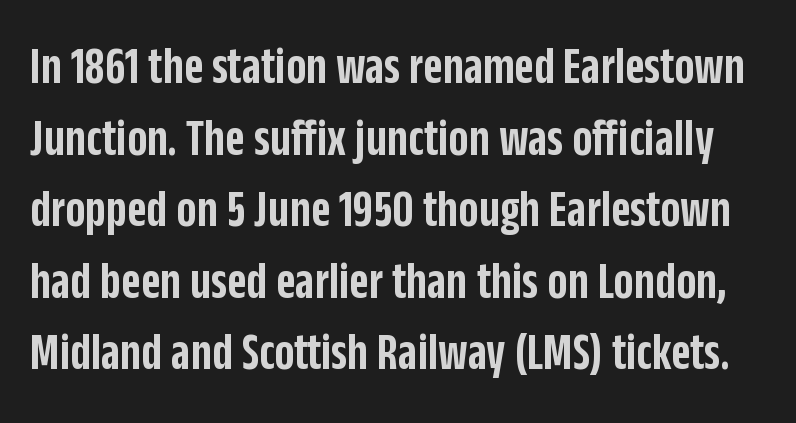
{"serif": "no", "italic": "no", "bold": "semi", "weight": "semibold", "width": "condensed", "stroke_contrast": "low", "x_height": "large", "monospaced": "no", "underline": "no", "line_spacing": "normal", "line_spacing_ratio": 1.35, "letter_spacing": "normal", "letter_spacing_em": 0.0, "glyph_px": 53}
